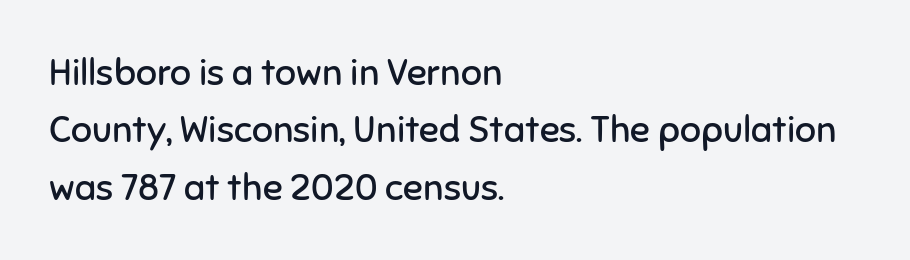
The image shows 37 px regular-weight sans-serif type, upright; set left-aligned, normal line spacing (1.55x), normal letter spacing, not underlined; low stroke contrast and a medium x-height.
